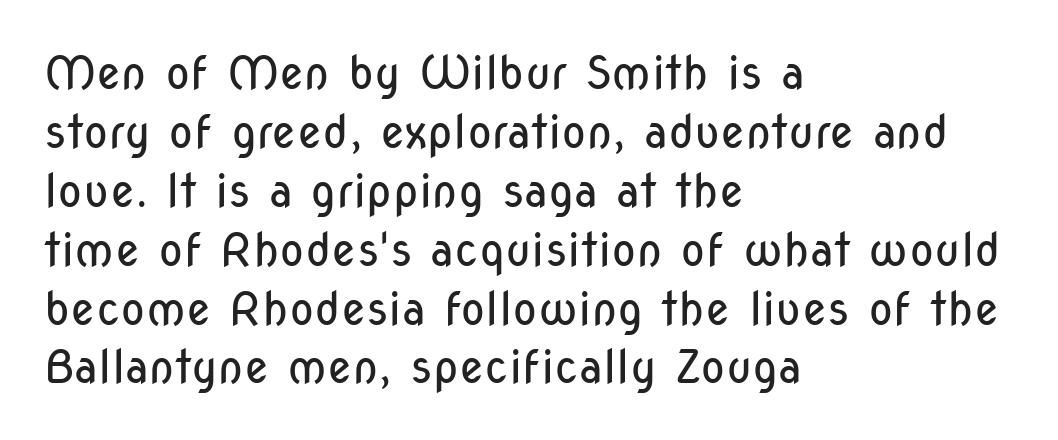
No chunkiness to these letters — they're not bold. The strip under each line holds only bare page. Varying glyph widths throughout — classic text-font behaviour. Teacher's note: observe the even left margin — that is flush-left alignment. The type family on display is of the sans-serif kind. Inter-character spacing is left at the font's built-in metrics.
